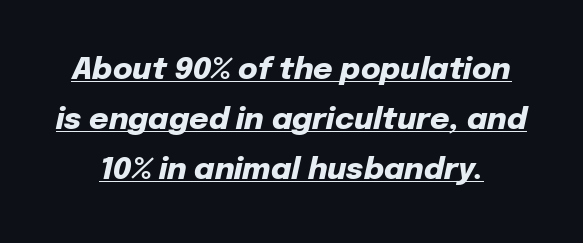
{"italic": "yes", "lean": "right", "slant_degrees": 12, "bold": "yes", "weight": "heavy", "width": "normal", "stroke_contrast": "low", "x_height": "medium", "monospaced": "no", "underline": "yes", "line_spacing": "normal", "line_spacing_ratio": 1.67, "letter_spacing": "normal", "letter_spacing_em": 0.0, "glyph_px": 30}
